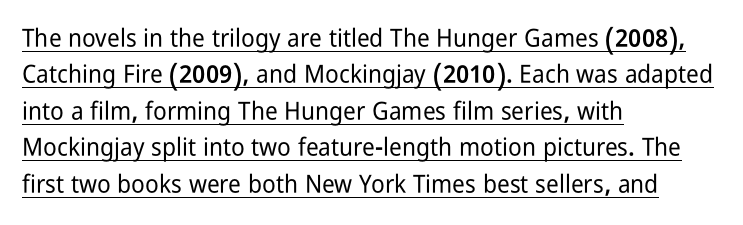
The image shows 25 px text type, upright; set left-aligned, normal line spacing (1.46x), normal letter spacing, underlined.
